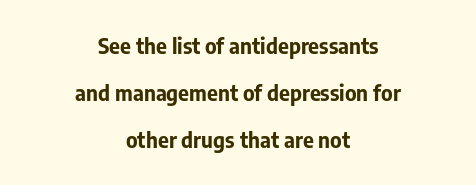
{"italic": "no", "bold": "yes", "underline": "no", "align": "center", "line_spacing": "loose", "line_spacing_ratio": 2.23, "letter_spacing": "normal", "letter_spacing_em": 0.0, "glyph_px": 21}
